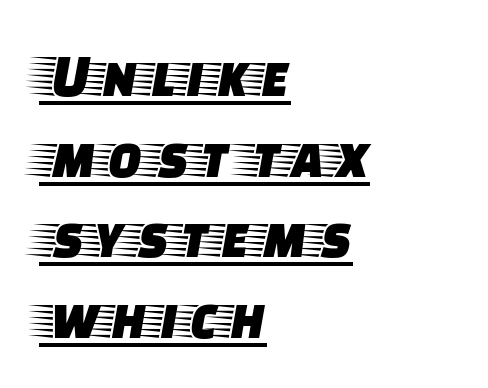
The passage shown has conventional tracking throughout. Like a heading marked for emphasis, these lines bear an underscore. Interline gaps are of average width in this sample. The rendering uses natural spacing where letterforms have individual widths.
